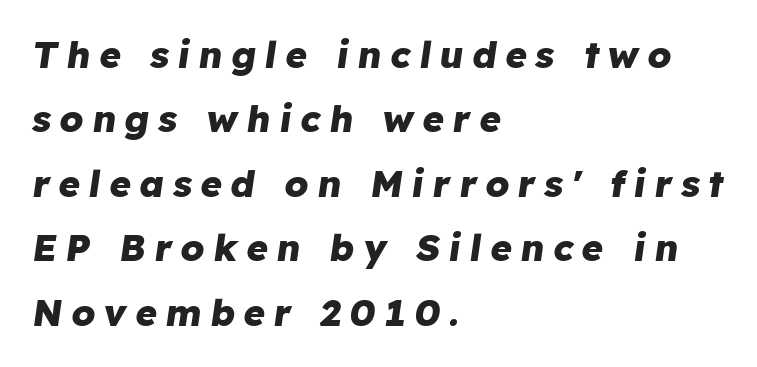
These lines are rendered in a variable-pitch font. Heavy-handed strokes throughout: this text is bold. This rendering uses left alignment, leaving the right contour irregular. How are the letters spaced? Widely, with obvious added tracking. Designer's note — italics engaged. Check under the words: just untouched page.
